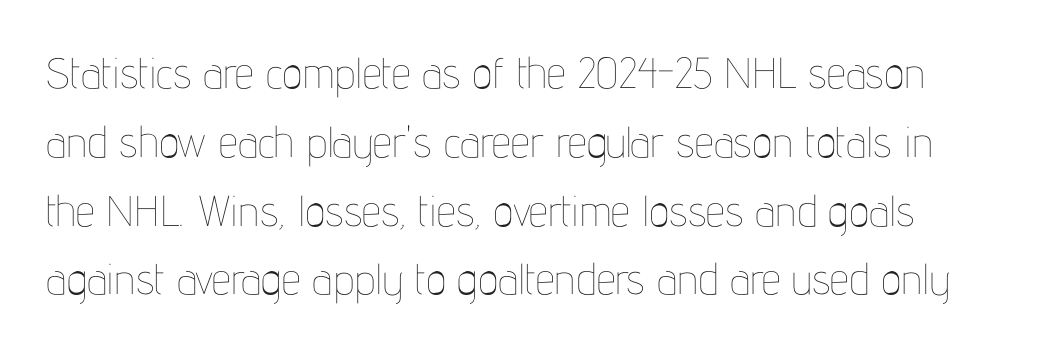
{"italic": "no", "bold": "no", "weight": "thin", "width": "condensed", "stroke_contrast": "low", "x_height": "medium", "monospaced": "no", "underline": "no", "line_spacing": "normal", "line_spacing_ratio": 1.6, "letter_spacing": "normal", "letter_spacing_em": 0.0, "glyph_px": 43}
